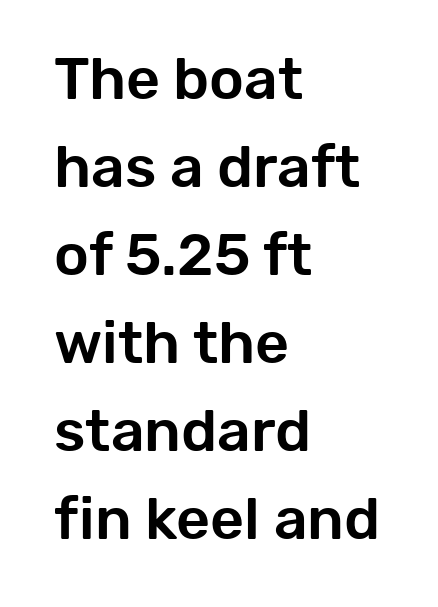
{"serif": "no", "italic": "no", "width": "normal", "stroke_contrast": "low", "x_height": "medium", "monospaced": "no", "underline": "no", "align": "left", "line_spacing": "normal", "line_spacing_ratio": 1.49, "letter_spacing": "normal", "letter_spacing_em": 0.0, "glyph_px": 59}
